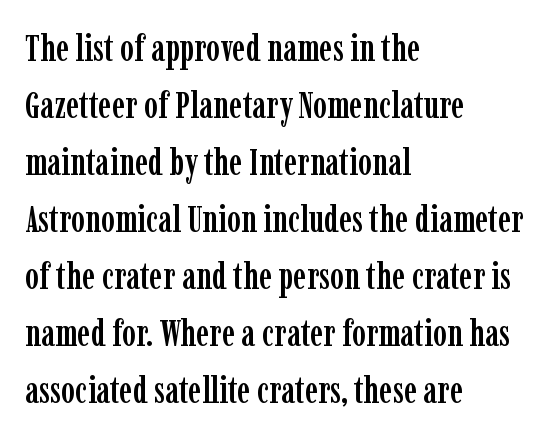
Q: Is the text italic (slanted)? A: No, it is upright.
Q: Is the typeface a serif or a sans-serif typeface? A: Serif.
Q: Is the text underlined? A: No.
Q: How is the paragraph aligned? A: Left-aligned.
Q: Is the spacing between letters normal or unusually wide? A: Normal.
Q: Is the spacing between lines tight, normal or loose? A: Normal.
Q: Width (condensed, normal, or wide)? A: Condensed.
Q: Stroke contrast? A: Low.
Q: x-height? A: Medium.
Q: Monospaced? A: No.
